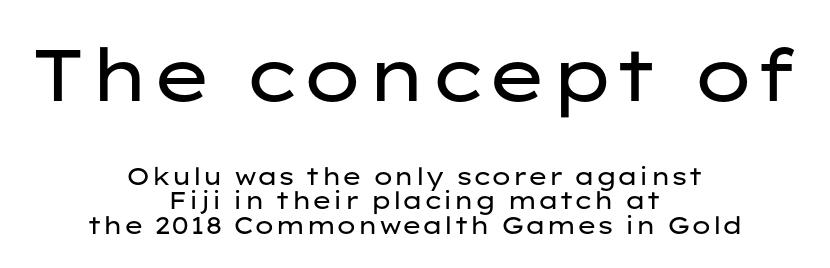
The image shows 73 px regular-weight, wide sans-serif type, upright; set centered, tight line spacing (1.02x), normal letter spacing, not underlined; the first (top) block is 3.04x larger; low stroke contrast and a medium x-height.
